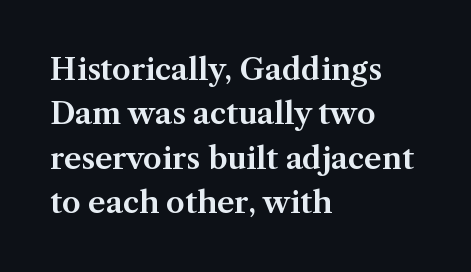
The image shows 30 px serif type, upright; set left-aligned, normal line spacing (1.48x), normal letter spacing, not underlined; medium stroke contrast and a medium x-height.
